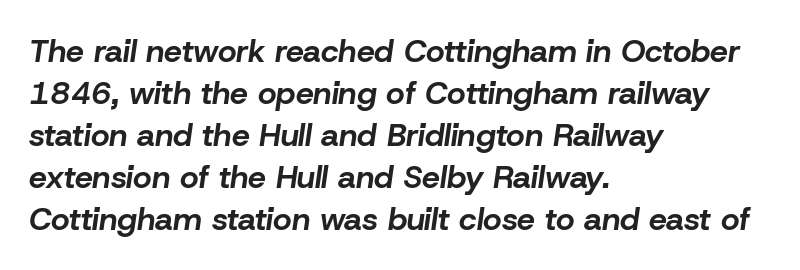
In terms of letterspacing, this is plain default setting. Caption: bold face, heavy strokes. Regular leading. Honestly, there is no underline to notice here at all. Leftover space on each line is placed entirely after the last word.
